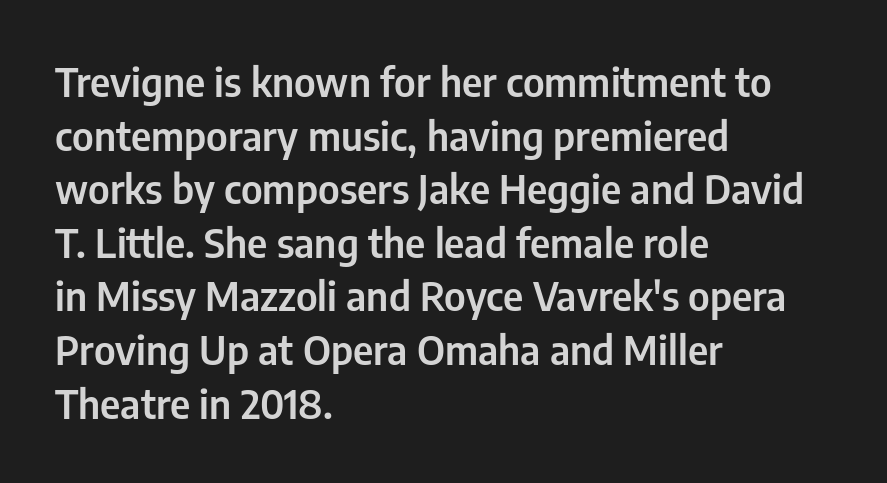
The letters sit at their default tracking, neither squeezed nor spread. Visually the block forms a straight wall on the left and a jagged coastline on the right. Quick note: interline space is typical. Look at the bottom of the vertical strokes: they stop flat, with no serifs.
